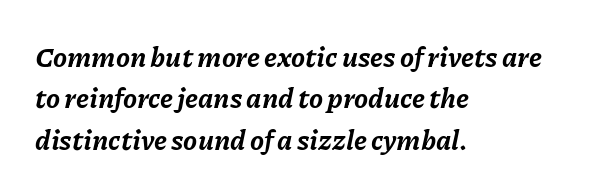
The image shows 28 px bold type, italic (leaning right); set left-aligned, normal line spacing (1.48x), normal letter spacing, not underlined; low stroke contrast and a medium x-height.
